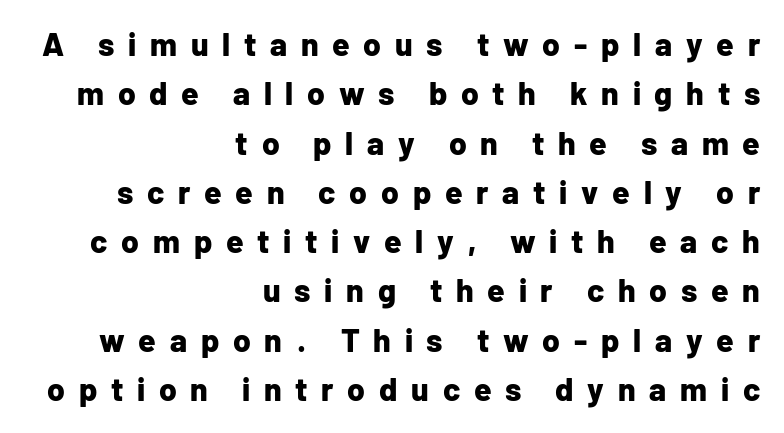
Q: Is the text bold? A: Yes.
Q: Is the text italic (slanted)? A: No, it is upright.
Q: Is the typeface a serif or a sans-serif typeface? A: Sans-serif.
Q: Is the text underlined? A: No.
Q: How is the paragraph aligned? A: Right-aligned.
Q: Is the spacing between letters normal or unusually wide? A: Unusually wide.
Q: Is the spacing between lines tight, normal or loose? A: Normal.
Q: Width (condensed, normal, or wide)? A: Normal.
Q: Stroke contrast? A: Low.
Q: x-height? A: Medium.
Q: Monospaced? A: No.
